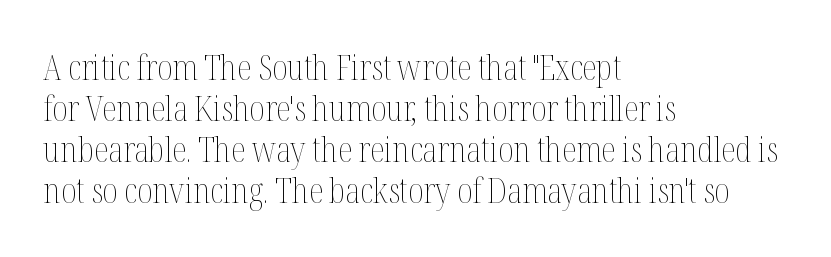
Q: Is the text bold? A: No.
Q: Is the text italic (slanted)? A: No, it is upright.
Q: Is the text underlined? A: No.
Q: How is the paragraph aligned? A: Left-aligned.
Q: Is the spacing between letters normal or unusually wide? A: Normal.
Q: Width (condensed, normal, or wide)? A: Condensed.
Q: Stroke contrast? A: Medium.
Q: x-height? A: Medium.
Q: Monospaced? A: No.
